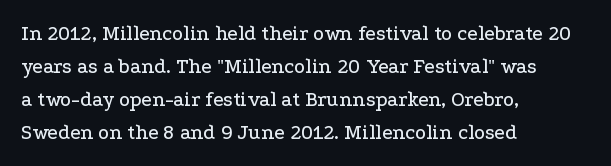
The image shows 21 px text type, upright; set left-aligned, normal line spacing (1.57x), normal letter spacing, not underlined.
